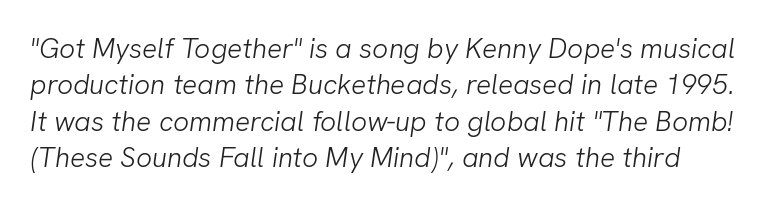
The weight would be labelled regular, book, light, or lighter still. Typographically, this falls in the sans-serif category. No extra tracking has been applied to these lines. Interline gaps are of average width in this sample.
